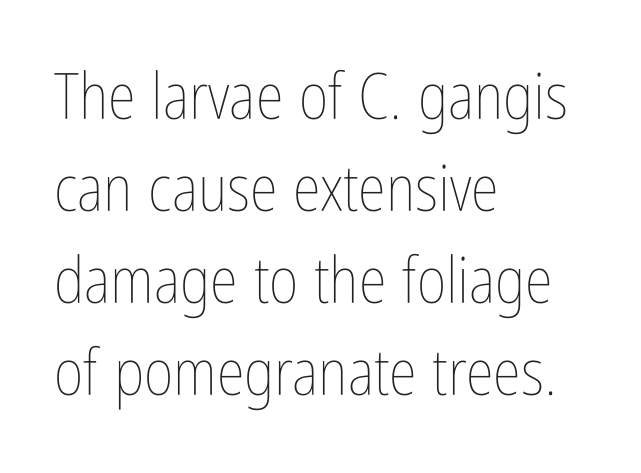
Spacing between characters is what you'd get straight out of the box. Line beginnings align vertically; line endings do not. This sample uses an upright cut, with every glyph sitting square on the baseline. Spacing verdict: proportional, widths tailored to each character. Words float on clear page, feet unadorned.
